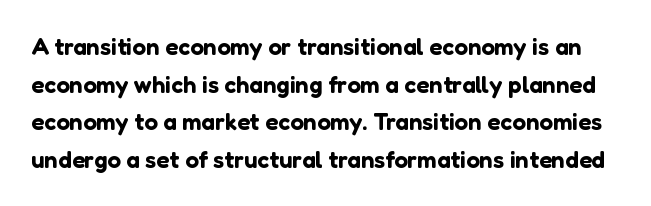
{"italic": "no", "underline": "no", "line_spacing": "normal", "line_spacing_ratio": 1.57, "letter_spacing": "normal", "letter_spacing_em": 0.0, "glyph_px": 24}
